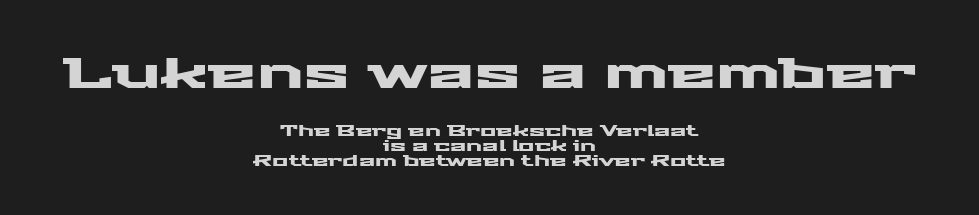
The image shows 44 px wide sans-serif type, upright; set centered, tight line spacing (0.98x), normal letter spacing, not underlined; the first (top) block is 2.93x larger; medium stroke contrast and a medium x-height.
